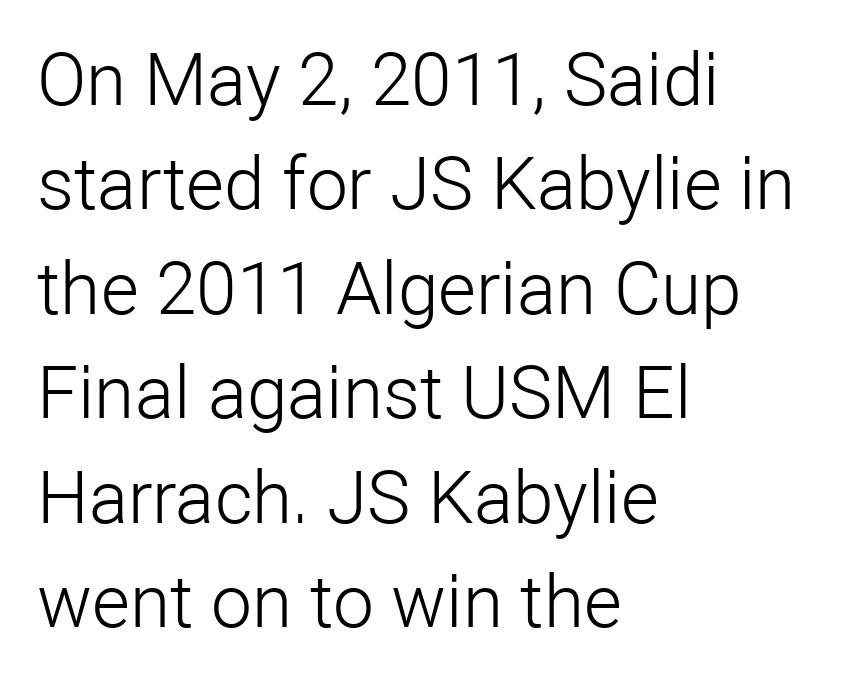
{"serif": "no", "italic": "no", "bold": "no", "weight": "light", "width": "normal", "stroke_contrast": "low", "x_height": "medium", "monospaced": "no", "underline": "no", "align": "left", "line_spacing": "normal", "line_spacing_ratio": 1.43, "letter_spacing": "normal", "letter_spacing_em": 0.0, "glyph_px": 73}
